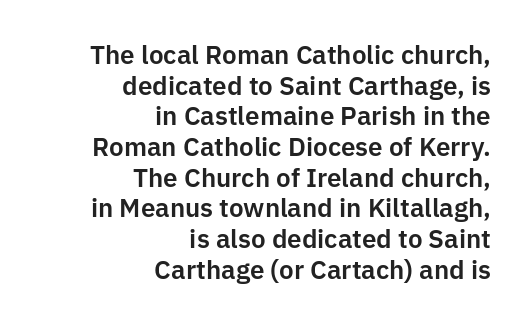
The image shows 26 px text type, upright; set right-aligned, line spacing 1.18x, normal letter spacing, not underlined.
